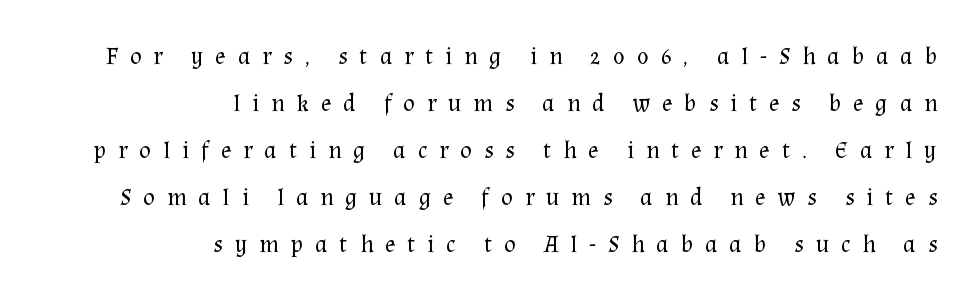
{"italic": "no", "bold": "no", "underline": "no", "align": "right", "line_spacing": "loose", "line_spacing_ratio": 1.96, "letter_spacing": "wide", "letter_spacing_em": 0.5, "glyph_px": 24}
